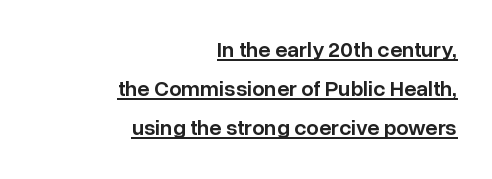
Q: Is the text bold? A: Semi-bold.
Q: Is the text italic (slanted)? A: No, it is upright.
Q: Is the text underlined? A: Yes.
Q: How is the paragraph aligned? A: Right-aligned.
Q: Is the spacing between letters normal or unusually wide? A: Normal.
